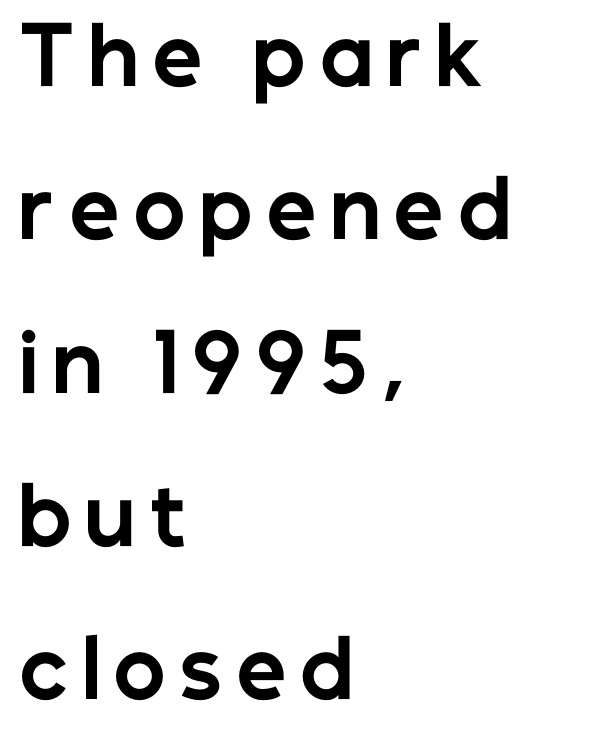
{"serif": "no", "italic": "no", "bold": "yes", "weight": "bold", "width": "normal", "stroke_contrast": "low", "x_height": "medium", "monospaced": "no", "underline": "no", "align": "left", "line_spacing": "loose", "line_spacing_ratio": 1.94, "glyph_px": 79}
